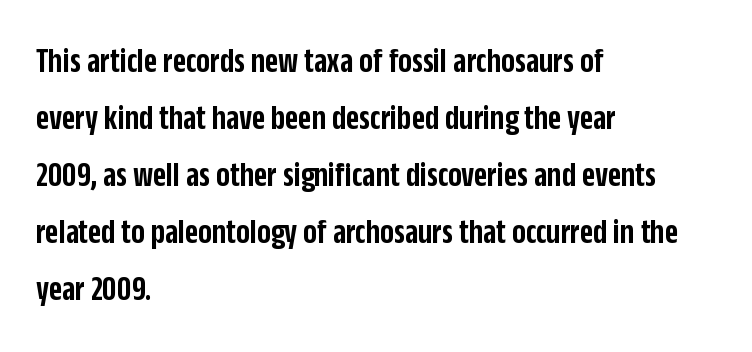
Q: Is the text bold? A: Semi-bold.
Q: Is the text italic (slanted)? A: No, it is upright.
Q: Is the typeface a serif or a sans-serif typeface? A: Sans-serif.
Q: Is the text underlined? A: No.
Q: How is the paragraph aligned? A: Left-aligned.
Q: Is the spacing between letters normal or unusually wide? A: Normal.
Q: Is the spacing between lines tight, normal or loose? A: Normal.
Q: Width (condensed, normal, or wide)? A: Condensed.
Q: Stroke contrast? A: Low.
Q: x-height? A: Large.
Q: Monospaced? A: No.
